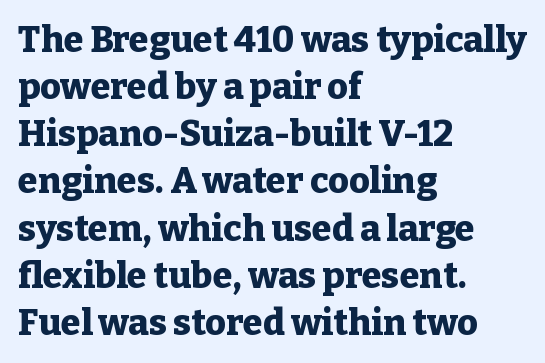
{"serif": "yes", "italic": "no", "bold": "yes", "weight": "heavy", "width": "normal", "stroke_contrast": "low", "x_height": "medium", "monospaced": "no", "underline": "no", "align": "left", "line_spacing": "normal", "line_spacing_ratio": 1.31, "letter_spacing": "normal", "letter_spacing_em": 0.0, "glyph_px": 36}
